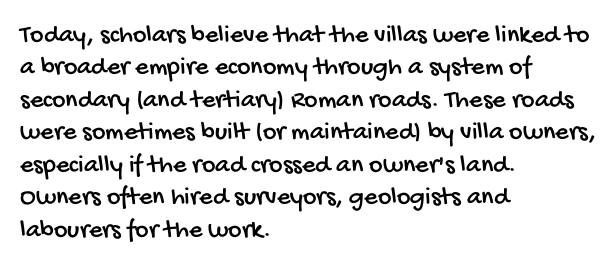
The image shows 26 px text type; set left-aligned, normal line spacing (1.25x), normal letter spacing, not underlined.
